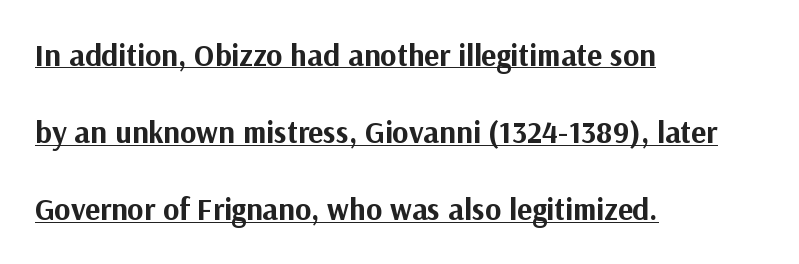
Q: Is the text bold? A: Yes.
Q: Is the text italic (slanted)? A: No, it is upright.
Q: Is the typeface a serif or a sans-serif typeface? A: Sans-serif.
Q: Is the text underlined? A: Yes.
Q: How is the paragraph aligned? A: Left-aligned.
Q: Is the spacing between letters normal or unusually wide? A: Normal.
Q: Is the spacing between lines tight, normal or loose? A: Loose.
Q: Width (condensed, normal, or wide)? A: Normal.
Q: Stroke contrast? A: Medium.
Q: x-height? A: Medium.
Q: Monospaced? A: No.
